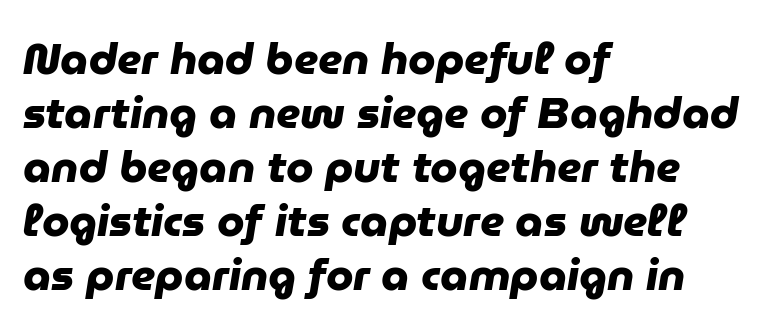
The image shows 44 px heavy sans-serif type; set left-aligned, line spacing 1.23x, normal letter spacing, not underlined; low stroke contrast and a medium x-height.
